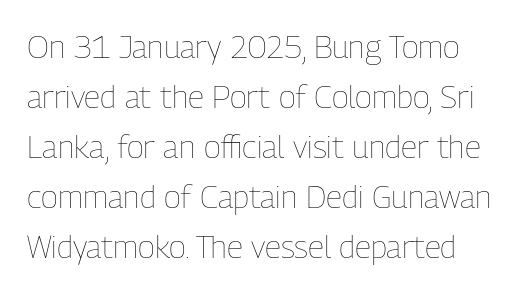
Q: Is the text bold? A: No.
Q: Is the text italic (slanted)? A: No, it is upright.
Q: Is the text underlined? A: No.
Q: Is the spacing between letters normal or unusually wide? A: Normal.
Q: Is the spacing between lines tight, normal or loose? A: Normal.
Q: Width (condensed, normal, or wide)? A: Condensed.
Q: Stroke contrast? A: Low.
Q: x-height? A: Medium.
Q: Monospaced? A: No.
